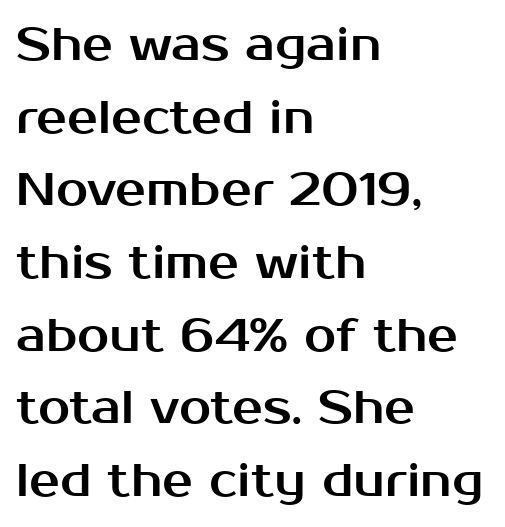
Q: Is the text italic (slanted)? A: No, it is upright.
Q: Is the typeface a serif or a sans-serif typeface? A: Sans-serif.
Q: Is the text underlined? A: No.
Q: How is the paragraph aligned? A: Left-aligned.
Q: Is the spacing between letters normal or unusually wide? A: Normal.
Q: Is the spacing between lines tight, normal or loose? A: Normal.
Q: Width (condensed, normal, or wide)? A: Normal.
Q: Stroke contrast? A: Medium.
Q: x-height? A: Medium.
Q: Monospaced? A: No.
